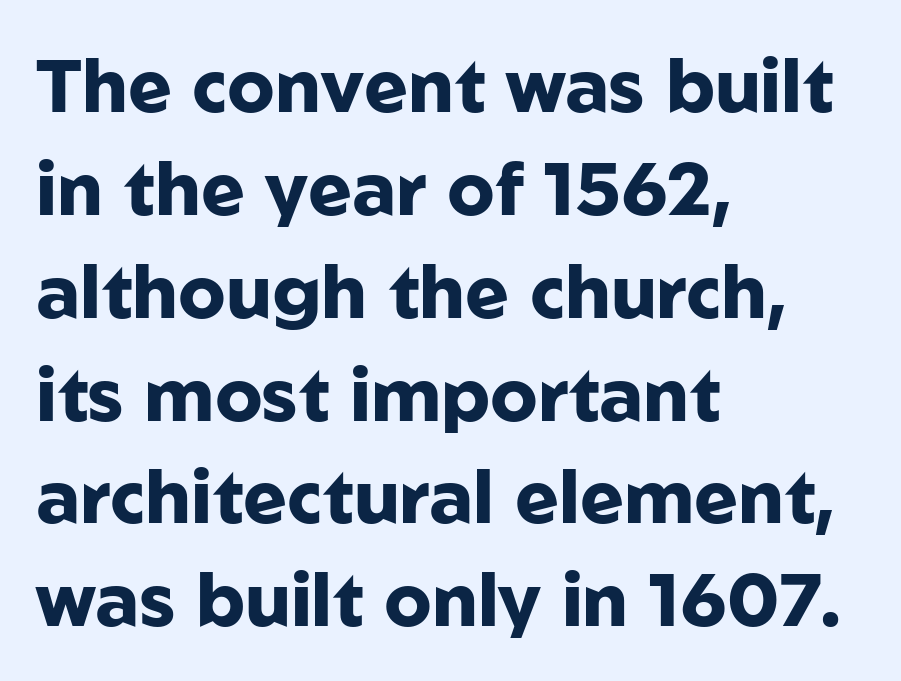
The image shows 74 px heavy sans-serif type, upright; set left-aligned, normal line spacing (1.39x), normal letter spacing, not underlined; low stroke contrast and a medium x-height.
